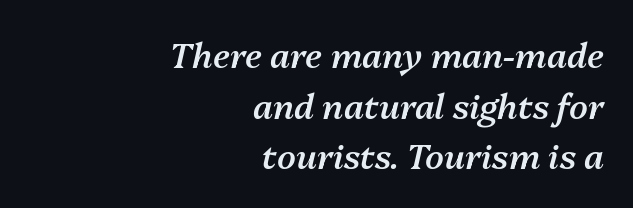
Q: Is the text bold? A: Semi-bold.
Q: Is the text italic (slanted)? A: Yes, it leans right by about 13 degrees.
Q: Is the text underlined? A: No.
Q: How is the paragraph aligned? A: Right-aligned.
Q: Is the spacing between letters normal or unusually wide? A: Normal.
Q: Is the spacing between lines tight, normal or loose? A: Normal.
Q: Width (condensed, normal, or wide)? A: Normal.
Q: Stroke contrast? A: Medium.
Q: x-height? A: Medium.
Q: Monospaced? A: No.
